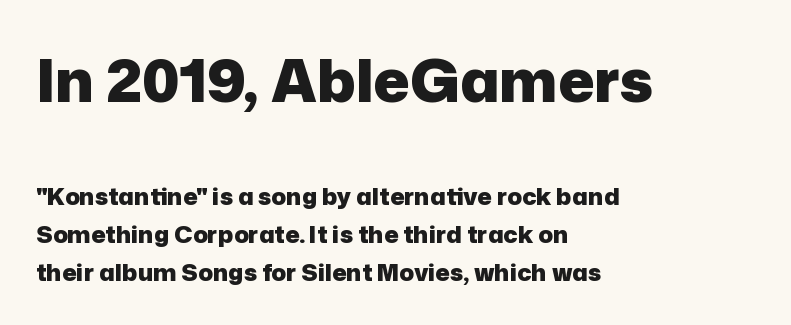
Q: Is the text bold? A: Yes.
Q: Is the text italic (slanted)? A: No, it is upright.
Q: Is the typeface a serif or a sans-serif typeface? A: Sans-serif.
Q: Is the text underlined? A: No.
Q: How is the paragraph aligned? A: Left-aligned.
Q: Is the spacing between letters normal or unusually wide? A: Normal.
Q: Is the spacing between lines tight, normal or loose? A: Normal.
Q: Which block of text is set in a larger size, the first (top) or the second (bottom)? A: The first (top) one.
Q: Width (condensed, normal, or wide)? A: Normal.
Q: Stroke contrast? A: Low.
Q: x-height? A: Medium.
Q: Monospaced? A: No.
